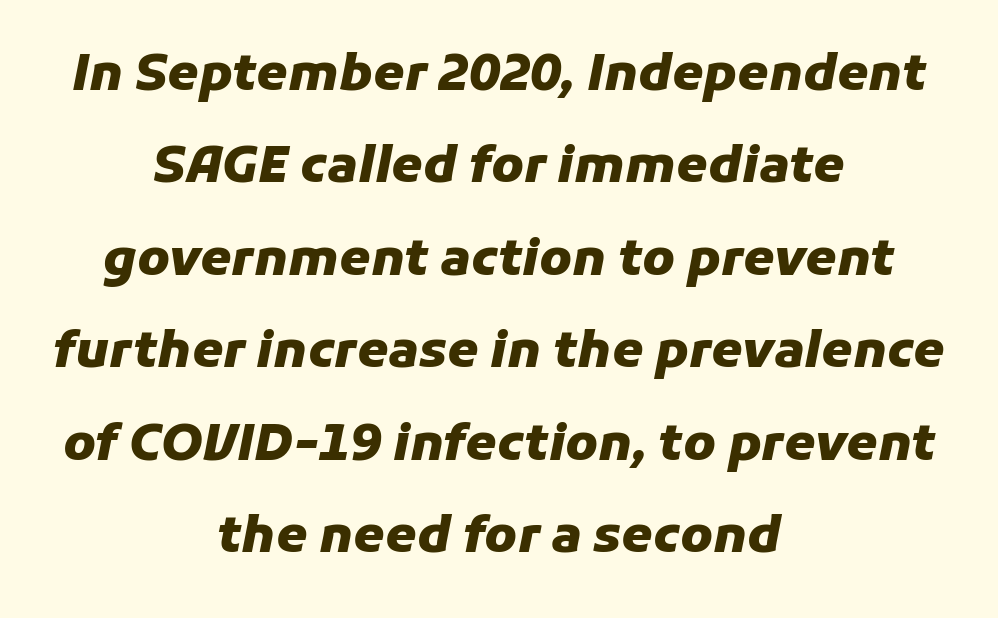
Q: Is the text bold? A: Yes.
Q: Is the text italic (slanted)? A: Yes, it leans right by about 11 degrees.
Q: Is the text underlined? A: No.
Q: How is the paragraph aligned? A: Centered.
Q: Is the spacing between letters normal or unusually wide? A: Normal.
Q: Width (condensed, normal, or wide)? A: Normal.
Q: Stroke contrast? A: Low.
Q: x-height? A: Medium.
Q: Monospaced? A: No.
